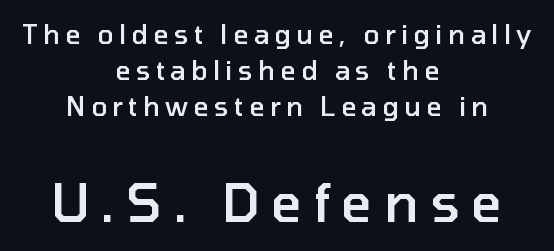
Q: Is the text bold? A: Semi-bold.
Q: Is the text italic (slanted)? A: No, it is upright.
Q: Is the typeface a serif or a sans-serif typeface? A: Sans-serif.
Q: Is the text underlined? A: No.
Q: How is the paragraph aligned? A: Centered.
Q: Is the spacing between letters normal or unusually wide? A: Unusually wide.
Q: Is the spacing between lines tight, normal or loose? A: Normal.
Q: Which block of text is set in a larger size, the first (top) or the second (bottom)? A: The second (bottom) one.
Q: Width (condensed, normal, or wide)? A: Normal.
Q: Stroke contrast? A: Low.
Q: x-height? A: Medium.
Q: Monospaced? A: No.
